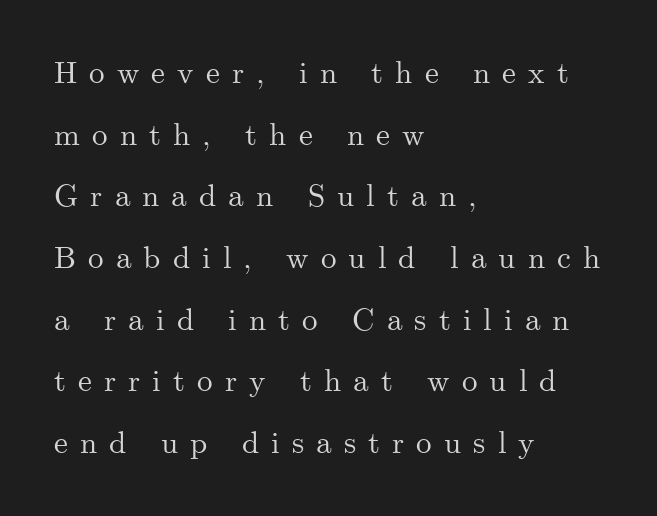
{"serif": "yes", "italic": "no", "width": "normal", "stroke_contrast": "medium", "x_height": "small", "monospaced": "no", "underline": "no", "align": "left", "line_spacing": "loose", "line_spacing_ratio": 1.99, "letter_spacing": "wide", "letter_spacing_em": 0.39, "glyph_px": 31}
